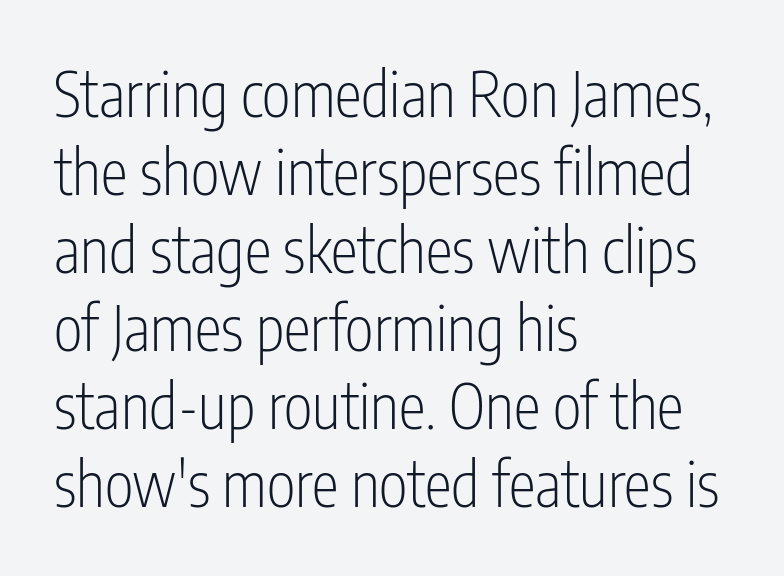
The image shows 61 px light, condensed sans-serif type, upright; set left-aligned, normal line spacing (1.28x), normal letter spacing, not underlined; low stroke contrast and a medium x-height.
